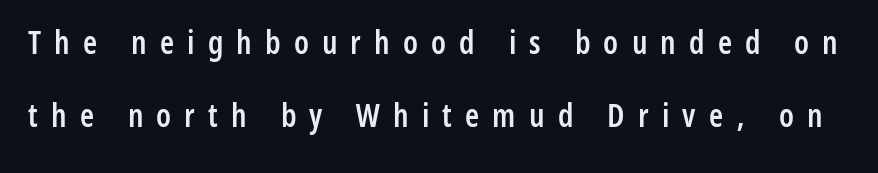
The space beneath each line is pristine and unruled. Vertical strokes here are truly vertical. Widely set lines give the paragraph a tall, airy silhouette. Emphasis by weight is partial: semibold. Font category for this specimen: sans-serif. Note the varied advance widths — an 'i' is clearly narrower than an 'm'.
